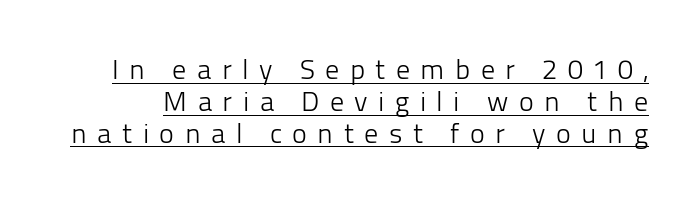
Q: Is the text bold? A: No.
Q: Is the text italic (slanted)? A: No, it is upright.
Q: Is the typeface a serif or a sans-serif typeface? A: Sans-serif.
Q: Is the text underlined? A: Yes.
Q: Is the spacing between letters normal or unusually wide? A: Unusually wide.
Q: Is the spacing between lines tight, normal or loose? A: Tight.
Q: Width (condensed, normal, or wide)? A: Normal.
Q: Stroke contrast? A: Low.
Q: x-height? A: Medium.
Q: Monospaced? A: No.
